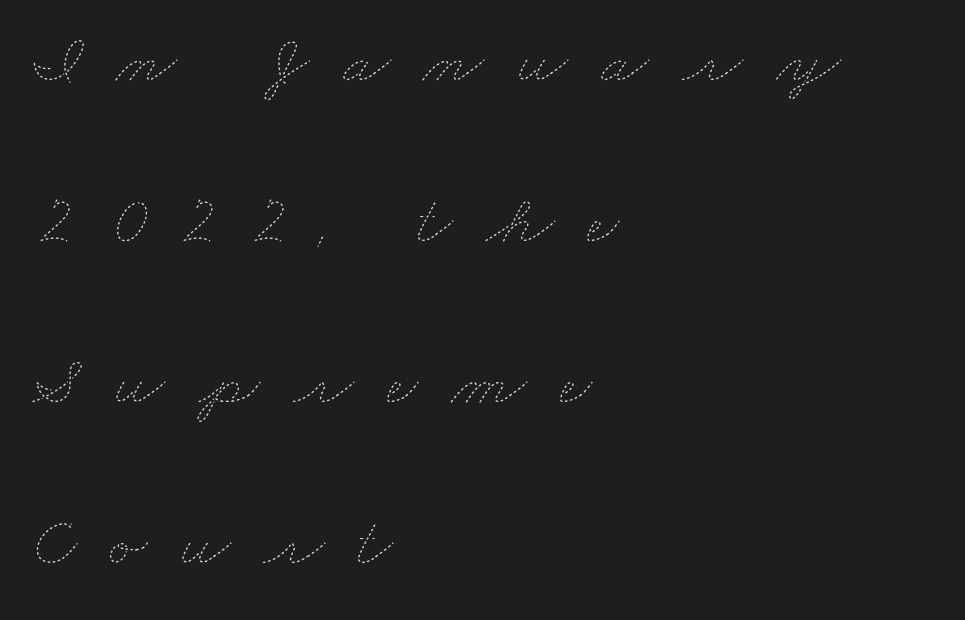
The image shows 70 px thin, wide type; set left-aligned, loose line spacing (2.3x), unusually wide letter spacing (+0.47 em), not underlined; low stroke contrast and a small x-height.
